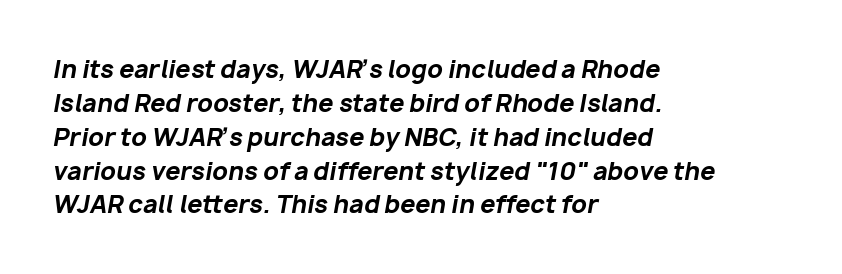
{"italic": "yes", "lean": "right", "slant_degrees": 10, "bold": "yes", "underline": "no", "align": "left", "line_spacing": "normal", "line_spacing_ratio": 1.41, "letter_spacing": "normal", "letter_spacing_em": 0.0, "glyph_px": 24}
